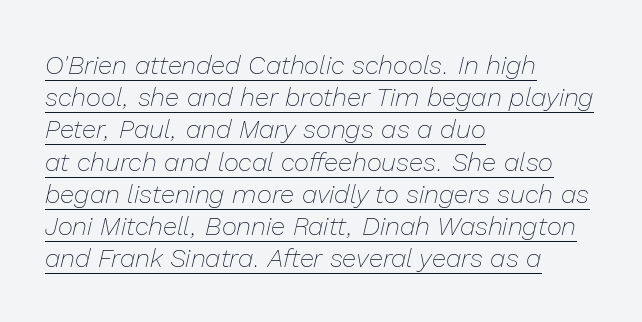
The image shows 26 px text type, italic (leaning right); set left-aligned, line spacing 1.24x, normal letter spacing, underlined.
